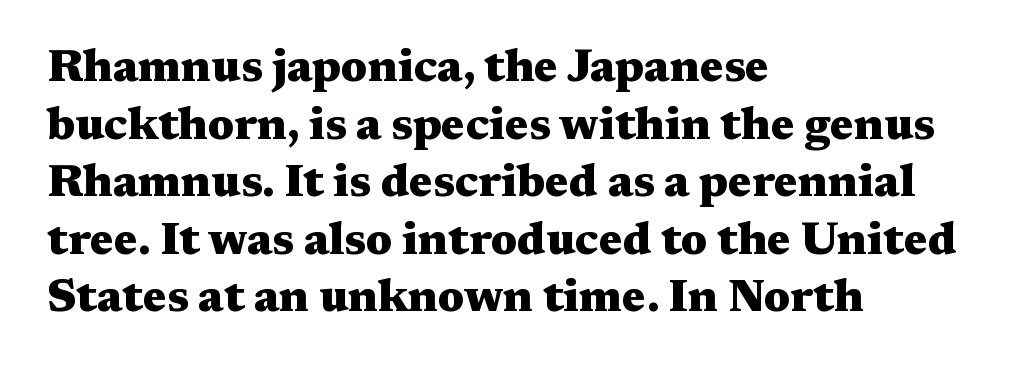
Q: Is the text bold? A: Yes.
Q: Is the text italic (slanted)? A: No, it is upright.
Q: Is the typeface a serif or a sans-serif typeface? A: Serif.
Q: Is the text underlined? A: No.
Q: How is the paragraph aligned? A: Left-aligned.
Q: Is the spacing between letters normal or unusually wide? A: Normal.
Q: Is the spacing between lines tight, normal or loose? A: Normal.
Q: Width (condensed, normal, or wide)? A: Wide.
Q: Stroke contrast? A: Medium.
Q: x-height? A: Medium.
Q: Monospaced? A: No.
